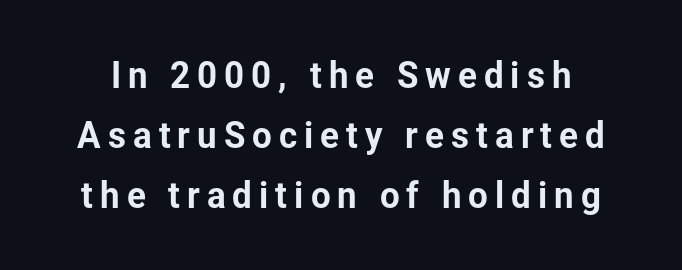
Q: Is the text italic (slanted)? A: No, it is upright.
Q: Is the typeface a serif or a sans-serif typeface? A: Sans-serif.
Q: Is the text underlined? A: No.
Q: Is the spacing between letters normal or unusually wide? A: Unusually wide.
Q: Width (condensed, normal, or wide)? A: Normal.
Q: Stroke contrast? A: Low.
Q: x-height? A: Medium.
Q: Monospaced? A: No.
